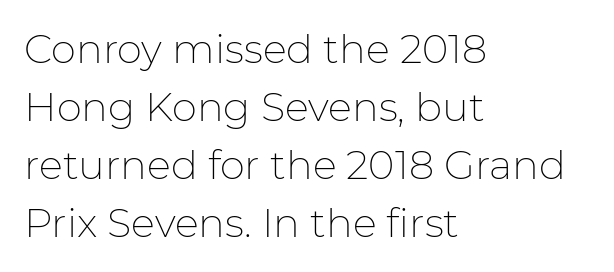
Q: Is the text bold? A: No.
Q: Is the text italic (slanted)? A: No, it is upright.
Q: Is the typeface a serif or a sans-serif typeface? A: Sans-serif.
Q: Is the text underlined? A: No.
Q: How is the paragraph aligned? A: Left-aligned.
Q: Is the spacing between letters normal or unusually wide? A: Normal.
Q: Is the spacing between lines tight, normal or loose? A: Normal.
Q: Width (condensed, normal, or wide)? A: Normal.
Q: Stroke contrast? A: Low.
Q: x-height? A: Medium.
Q: Monospaced? A: No.
